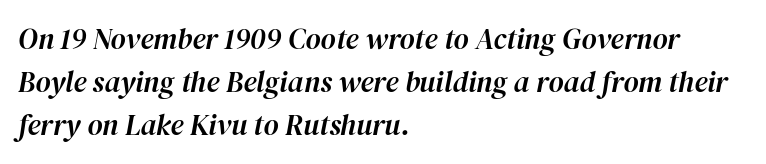
Q: Is the text italic (slanted)? A: Yes, it leans right by about 12 degrees.
Q: Is the text underlined? A: No.
Q: How is the paragraph aligned? A: Left-aligned.
Q: Is the spacing between letters normal or unusually wide? A: Normal.
Q: Is the spacing between lines tight, normal or loose? A: Normal.
Q: Width (condensed, normal, or wide)? A: Normal.
Q: Stroke contrast? A: High.
Q: x-height? A: Medium.
Q: Monospaced? A: No.
